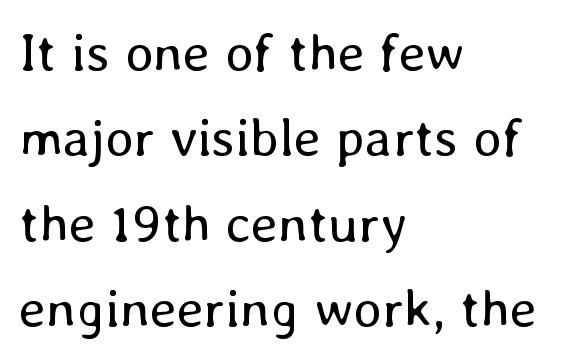
Q: Is the text bold? A: No.
Q: Is the text italic (slanted)? A: No, it is upright.
Q: Is the text underlined? A: No.
Q: How is the paragraph aligned? A: Left-aligned.
Q: Is the spacing between letters normal or unusually wide? A: Normal.
Q: Is the spacing between lines tight, normal or loose? A: Normal.
Q: Width (condensed, normal, or wide)? A: Normal.
Q: Stroke contrast? A: Low.
Q: x-height? A: Medium.
Q: Monospaced? A: No.
